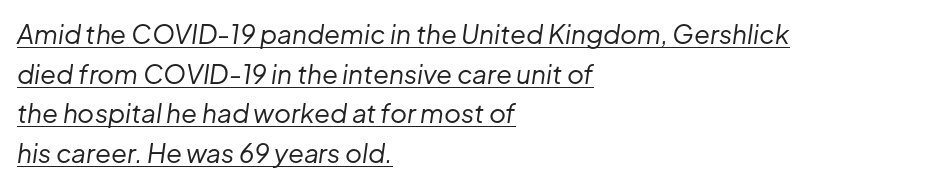
{"italic": "yes", "lean": "right", "slant_degrees": 8, "bold": "no", "underline": "yes", "align": "left", "line_spacing": "normal", "line_spacing_ratio": 1.52, "letter_spacing": "normal", "letter_spacing_em": 0.0, "glyph_px": 26}
